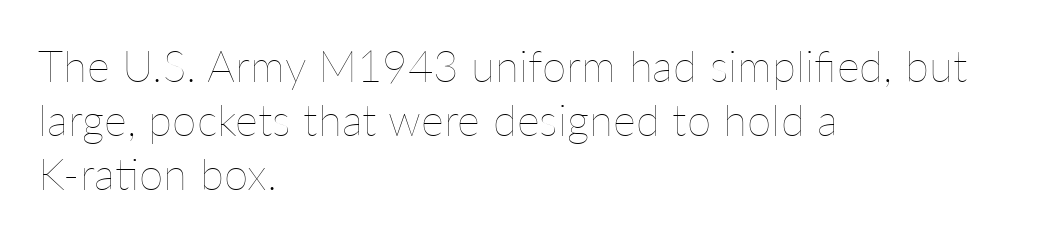
{"italic": "no", "bold": "no", "weight": "thin", "width": "normal", "stroke_contrast": "low", "x_height": "medium", "monospaced": "no", "underline": "no", "align": "left", "line_spacing_ratio": 1.23, "letter_spacing": "normal", "letter_spacing_em": 0.0, "glyph_px": 44}
